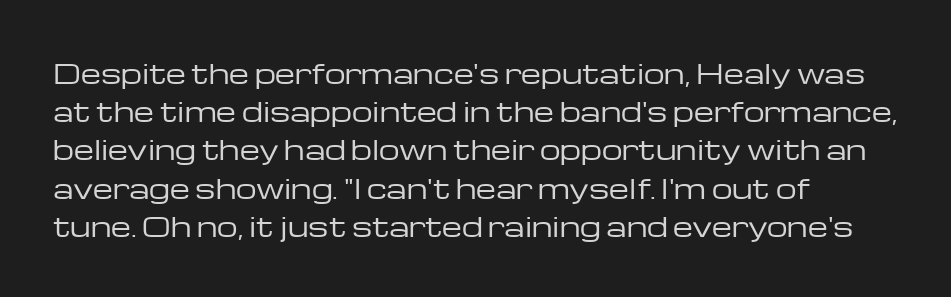
Q: Is the text bold? A: No.
Q: Is the text italic (slanted)? A: No, it is upright.
Q: Is the text underlined? A: No.
Q: How is the paragraph aligned? A: Left-aligned.
Q: Is the spacing between letters normal or unusually wide? A: Normal.
Q: Is the spacing between lines tight, normal or loose? A: Normal.
